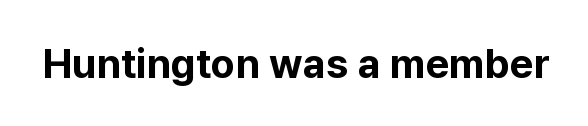
Q: Is the text bold? A: Yes.
Q: Is the text italic (slanted)? A: No, it is upright.
Q: Is the typeface a serif or a sans-serif typeface? A: Sans-serif.
Q: Is the text underlined? A: No.
Q: Is the spacing between letters normal or unusually wide? A: Normal.
Q: Width (condensed, normal, or wide)? A: Normal.
Q: Stroke contrast? A: Low.
Q: x-height? A: Medium.
Q: Monospaced? A: No.
